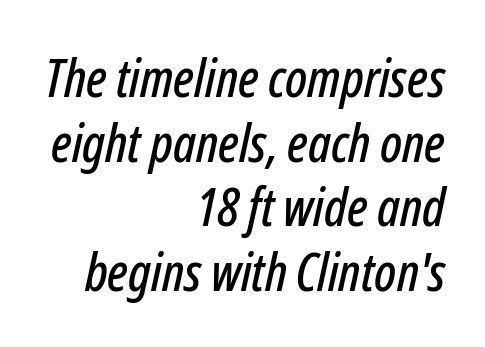
How are the letters spaced? Ordinarily, with no added tracking. The face used here has a pronounced slope to its letters. These lines are rendered in a variable-pitch font. Decoration check: the copy has no underline. In CSS terms this would be text-align: right.
